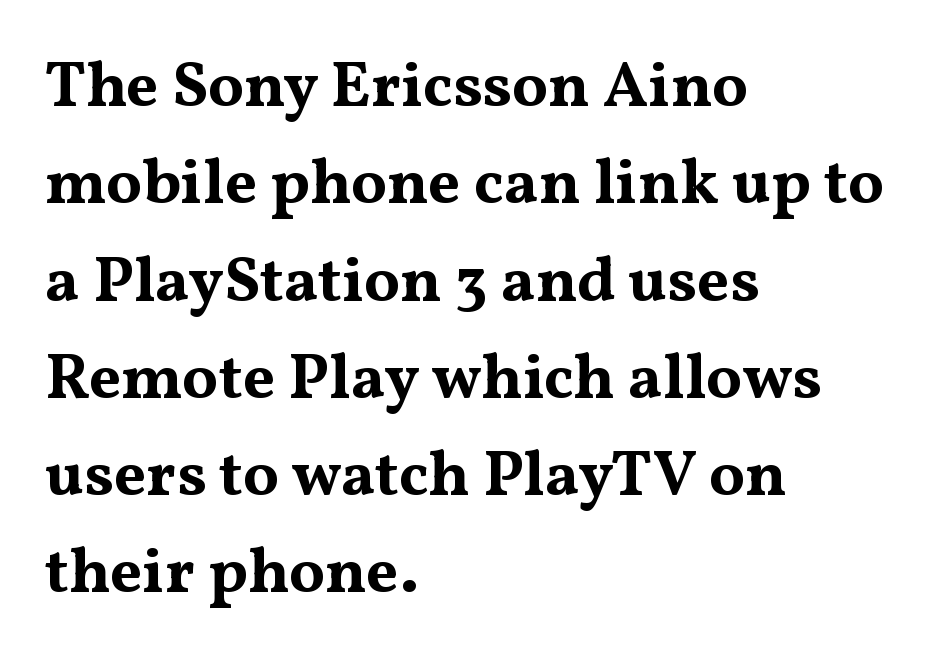
Q: Is the text bold? A: Yes.
Q: Is the text italic (slanted)? A: No, it is upright.
Q: Is the typeface a serif or a sans-serif typeface? A: Serif.
Q: Is the text underlined? A: No.
Q: How is the paragraph aligned? A: Left-aligned.
Q: Is the spacing between letters normal or unusually wide? A: Normal.
Q: Is the spacing between lines tight, normal or loose? A: Normal.
Q: Width (condensed, normal, or wide)? A: Wide.
Q: Stroke contrast? A: Medium.
Q: x-height? A: Medium.
Q: Monospaced? A: No.
